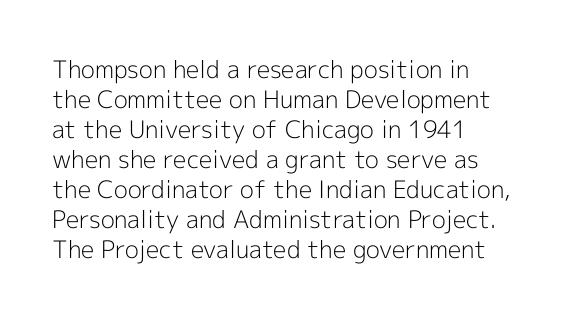
Honestly, there is no underline to notice here at all. The font's upright variant was chosen for this text. Horizontally, the lines are justified to the leading edge only. Bold? No — there's no thickening of the strokes.
